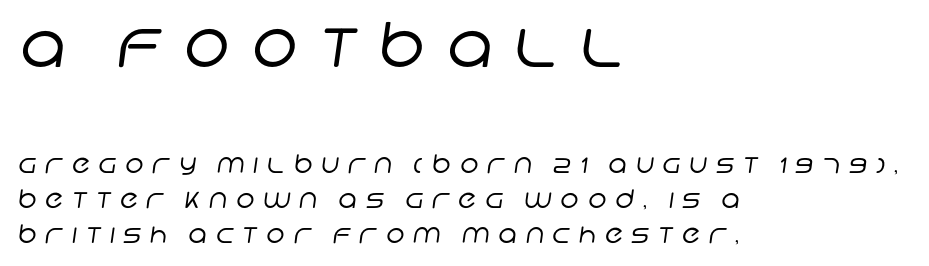
Type style note: lacks serifs. Weight: regular or lighter. Display-style spreading of the glyphs; the letterfit is very open. Each letter keeps its own natural width here, so spacing adapts to shape. If you squint, the top block still reads clearly — it's the larger of the two.
